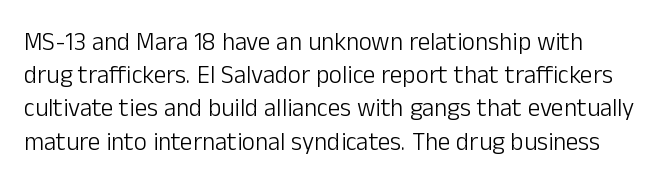
{"italic": "no", "bold": "no", "underline": "no", "line_spacing": "normal", "line_spacing_ratio": 1.33, "letter_spacing": "normal", "letter_spacing_em": 0.0, "glyph_px": 25}
